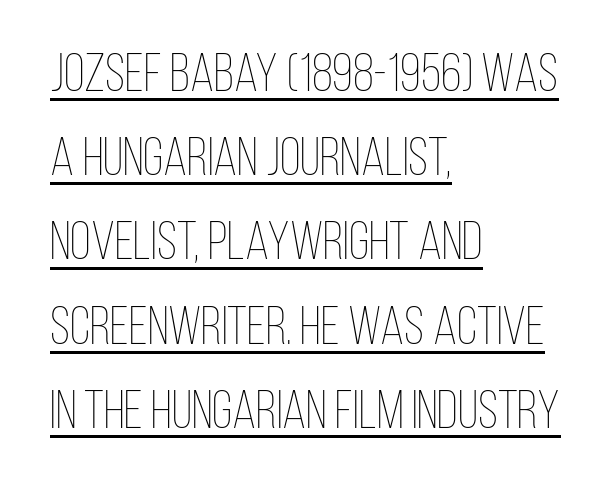
{"italic": "no", "bold": "no", "weight": "thin", "width": "condensed", "stroke_contrast": "low", "x_height": "large", "monospaced": "no", "underline": "yes", "align": "left", "line_spacing": "normal", "line_spacing_ratio": 1.56, "letter_spacing": "normal", "letter_spacing_em": 0.0, "glyph_px": 54}
